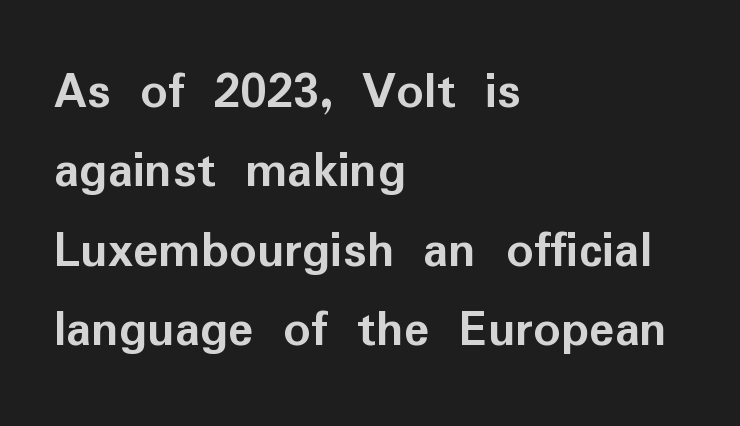
The paragraph shown leans on its left margin. Unlike a traditional serif, this face leaves its strokes unadorned. The type is set solid horizontally, with unmodified tracking. Check under the words: just untouched page. These lines carry a lot of weight — the face is fully bold. The lettering stays uniformly vertical, giving the passage a roman look.
